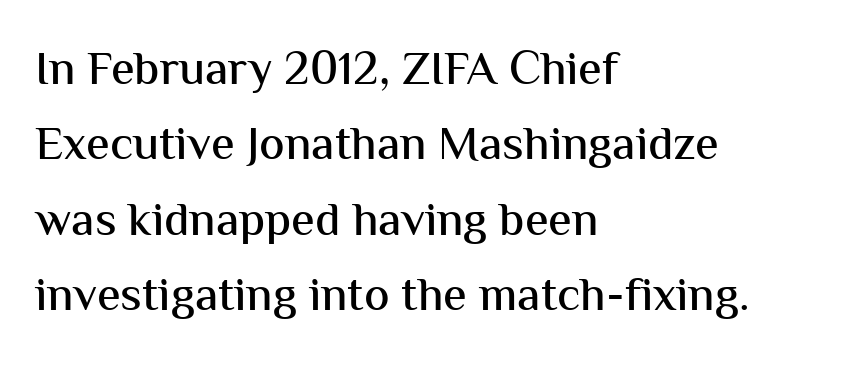
{"serif": "no", "italic": "no", "width": "normal", "stroke_contrast": "medium", "x_height": "medium", "monospaced": "no", "underline": "no", "align": "left", "line_spacing": "normal", "line_spacing_ratio": 1.57, "letter_spacing": "normal", "letter_spacing_em": 0.0, "glyph_px": 48}
